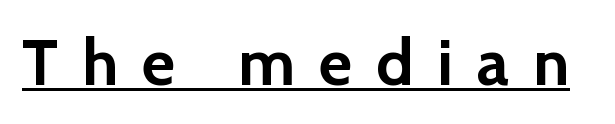
Q: Is the text bold? A: Yes.
Q: Is the text italic (slanted)? A: No, it is upright.
Q: Is the typeface a serif or a sans-serif typeface? A: Sans-serif.
Q: Is the text underlined? A: Yes.
Q: Is the spacing between letters normal or unusually wide? A: Unusually wide.
Q: Width (condensed, normal, or wide)? A: Normal.
Q: Stroke contrast? A: Low.
Q: x-height? A: Medium.
Q: Monospaced? A: No.
